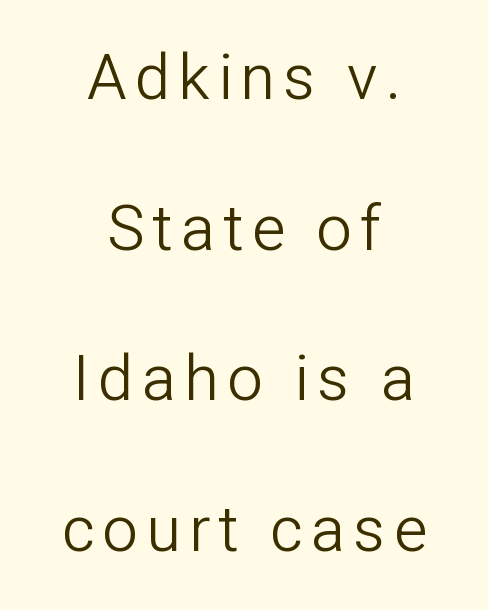
These lines are centered, leaving both edges ragged. If you drew a line through each stem, it would be perfectly vertical. The typeface has the unassuming heft of standard copy or less. The lines are spread far apart with generous leading. Serifs: no, the terminals of the letterforms are clean. The letters advance in unequal steps, a hallmark of proportional type.
